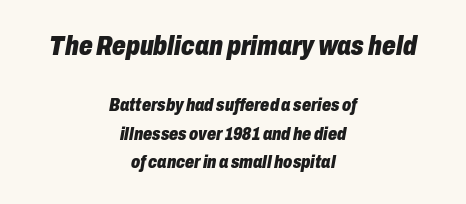
{"italic": "yes", "lean": "right", "slant_degrees": 10, "bold": "yes", "underline": "no", "align": "center", "line_spacing": "normal", "line_spacing_ratio": 1.58, "letter_spacing": "normal", "letter_spacing_em": 0.0, "larger_block": "first", "size_ratio": 1.5, "glyph_px": 27}
